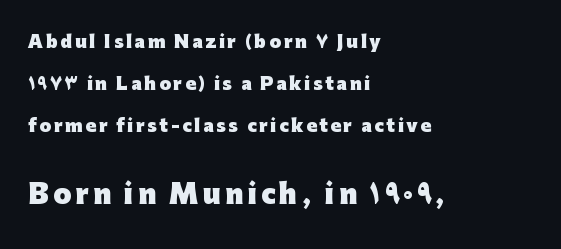
Teacher's note: observe the even left margin — that is flush-left alignment. Plain, unruled lines of type. The font is running at its bold setting. The rendering enlarges the type as you move from the upper chunk to the lower. Baseline-to-baseline distance is far greater than the letter height. This is the regular roman posture of the typeface.
